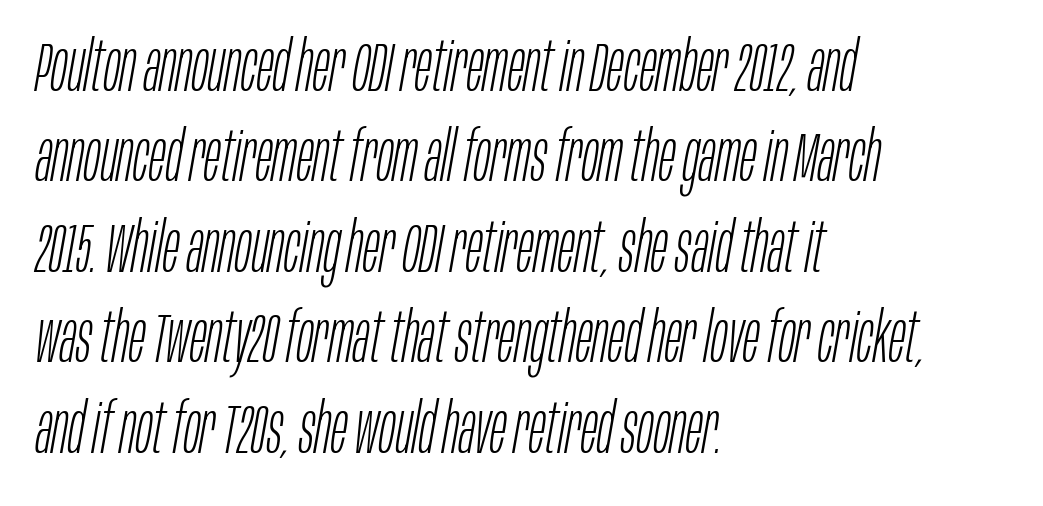
Q: Is the text bold? A: No.
Q: Is the text italic (slanted)? A: Yes, it leans right by about 10 degrees.
Q: Is the text underlined? A: No.
Q: How is the paragraph aligned? A: Left-aligned.
Q: Is the spacing between letters normal or unusually wide? A: Normal.
Q: Is the spacing between lines tight, normal or loose? A: Normal.
Q: Width (condensed, normal, or wide)? A: Condensed.
Q: Stroke contrast? A: Low.
Q: x-height? A: Large.
Q: Monospaced? A: No.
